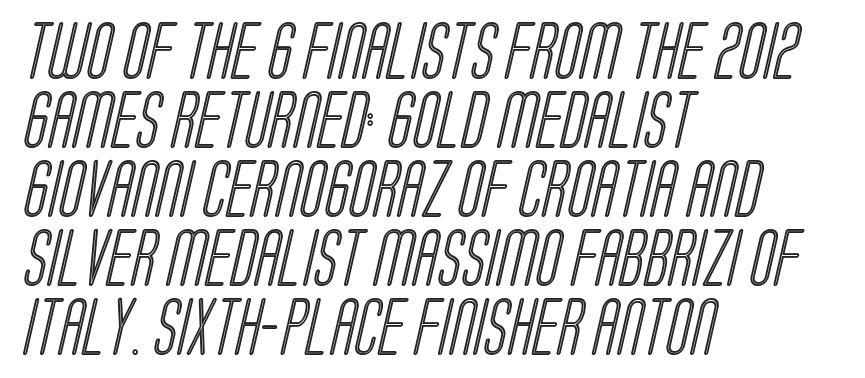
The specimen omits any rule beneath the text block's lines. Nothing unusual about the tracking: characters are spaced as the font intends. The face used here is proportionally spaced, like ordinary book or web type. The paragraph has a hard left edge and a soft right edge.
